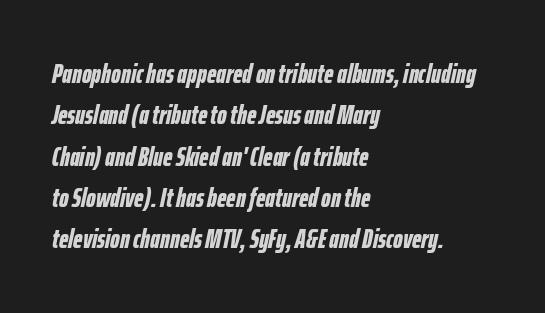
Q: Is the text bold? A: Yes.
Q: Is the text italic (slanted)? A: Yes, it leans right by about 12 degrees.
Q: Is the text underlined? A: No.
Q: How is the paragraph aligned? A: Left-aligned.
Q: Is the spacing between letters normal or unusually wide? A: Normal.
Q: Is the spacing between lines tight, normal or loose? A: Normal.
